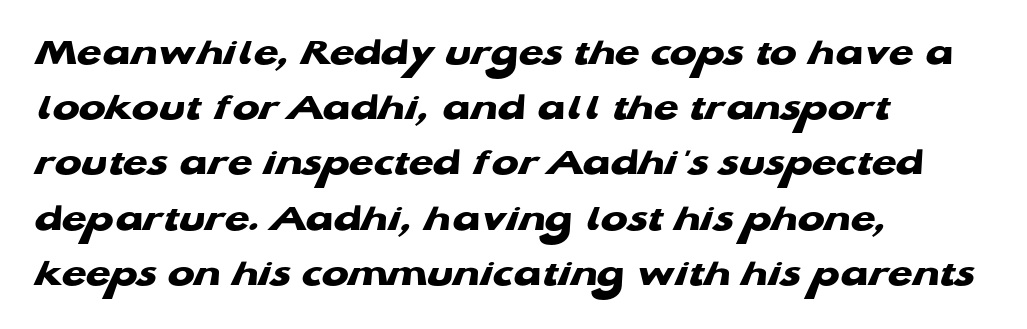
A classic flush-left, rag-right setting is used for this passage. Rows of type keep a routine distance in the vertical direction. Character widths vary here, with narrow letters taking less room than wide ones. Typographic density is high because the face is bold.
